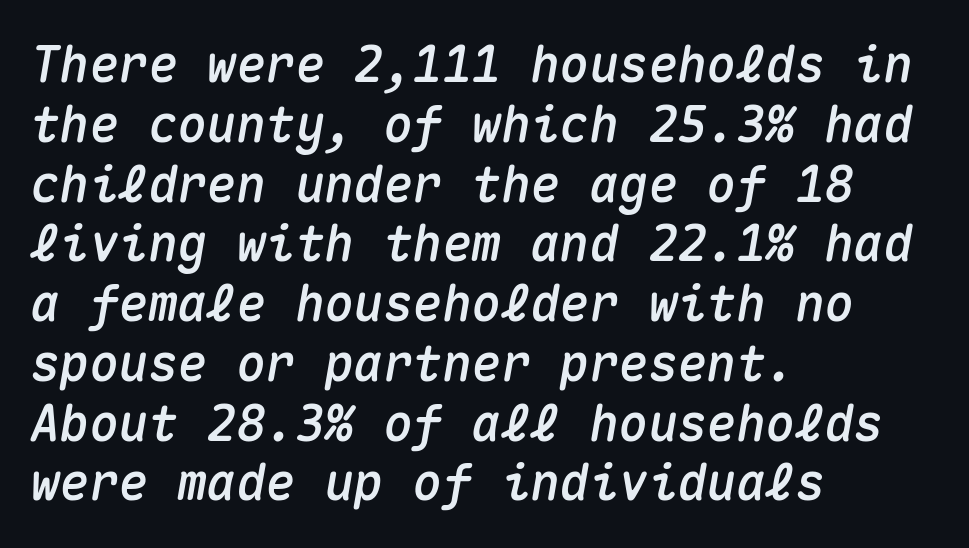
Q: Is the text italic (slanted)? A: Yes, it leans right by about 10 degrees.
Q: Is the text underlined? A: No.
Q: How is the paragraph aligned? A: Left-aligned.
Q: Is the spacing between letters normal or unusually wide? A: Normal.
Q: Width (condensed, normal, or wide)? A: Normal.
Q: Stroke contrast? A: Medium.
Q: x-height? A: Medium.
Q: Monospaced? A: Yes.
